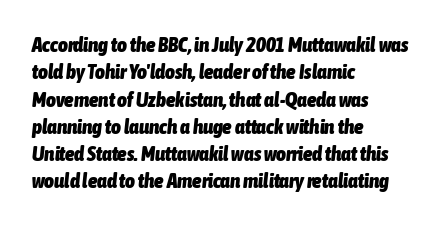
Notice how descenders clear the ascenders below comfortably — that's standard leading. The lettering tilts uniformly, giving the passage an italic look. Letter spacing: default. Bold? Absolutely — the strokes are thick and heavy. Plain, unruled lines of type.
